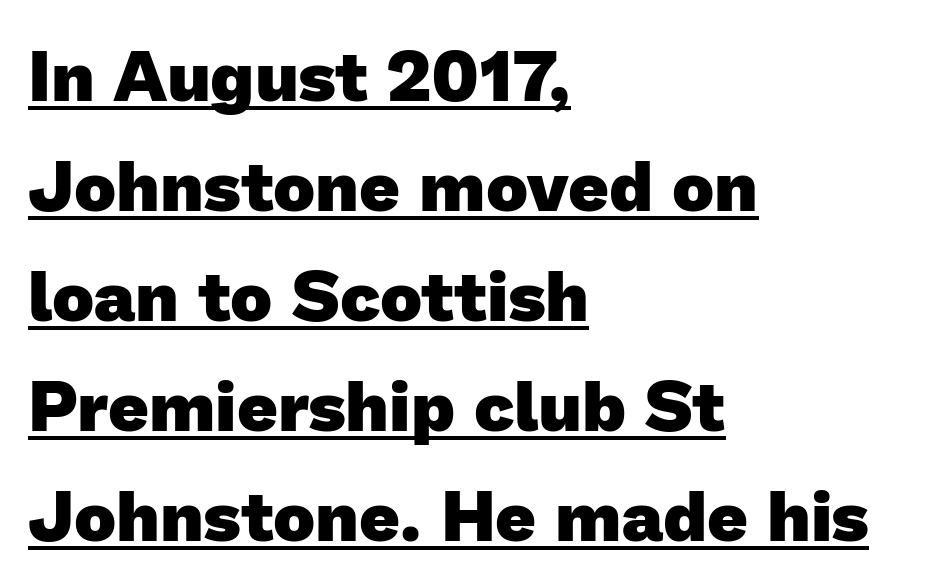
The image shows 71 px heavy sans-serif type; set left-aligned, normal line spacing (1.55x), normal letter spacing, underlined; low stroke contrast and a medium x-height.
